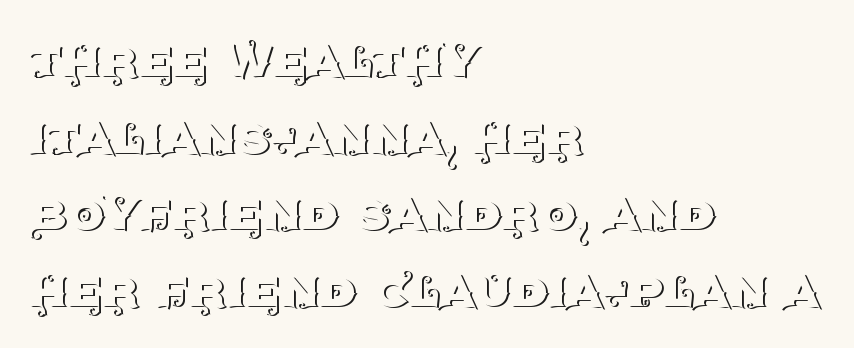
Q: Is the text bold? A: No.
Q: Is the text italic (slanted)? A: No, it is upright.
Q: Is the typeface a serif or a sans-serif typeface? A: Serif.
Q: Is the text underlined? A: No.
Q: How is the paragraph aligned? A: Left-aligned.
Q: Is the spacing between letters normal or unusually wide? A: Normal.
Q: Is the spacing between lines tight, normal or loose? A: Normal.
Q: Width (condensed, normal, or wide)? A: Normal.
Q: Stroke contrast? A: Medium.
Q: x-height? A: Large.
Q: Monospaced? A: No.
